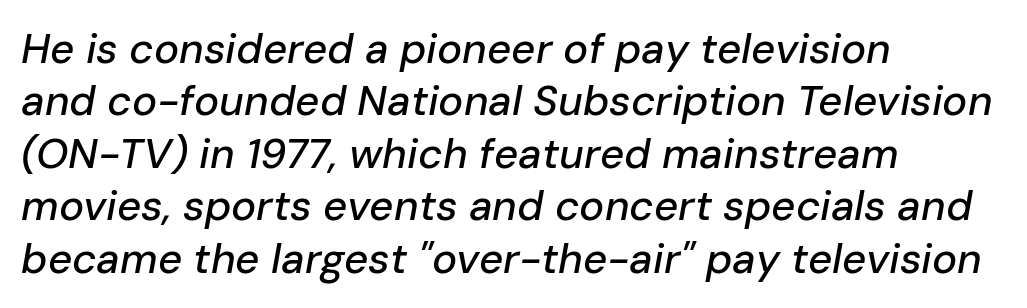
{"italic": "yes", "lean": "right", "slant_degrees": 10, "width": "normal", "stroke_contrast": "low", "x_height": "medium", "monospaced": "no", "underline": "no", "align": "left", "line_spacing": "normal", "line_spacing_ratio": 1.25, "letter_spacing": "normal", "letter_spacing_em": 0.0, "glyph_px": 42}
